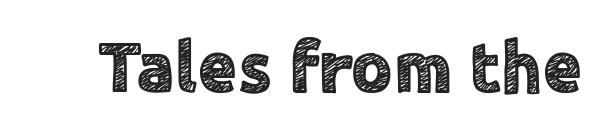
The image shows 72 px sans-serif type, upright; set normal letter spacing, not underlined; a medium x-height.
